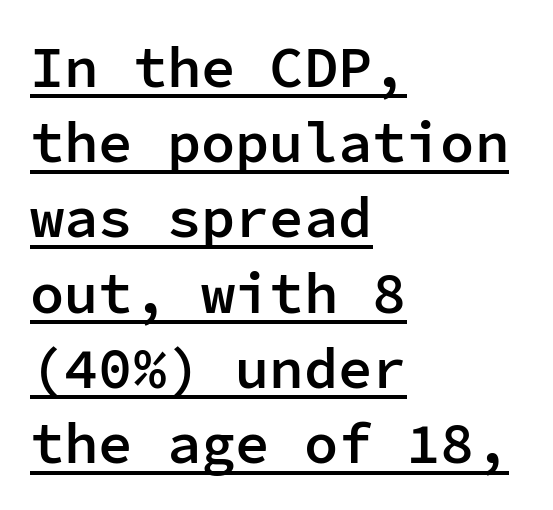
A fair bit of extra ink — the face is semibold, not bold. The rendering uses typewriter-style spacing with identical character cells. In terms of posture, this sample is upright. Compared with typical paragraphs, the rows here are spaced about the same. What kind of face is this? One without serifs — a sans. Layout note: lines flush left.
